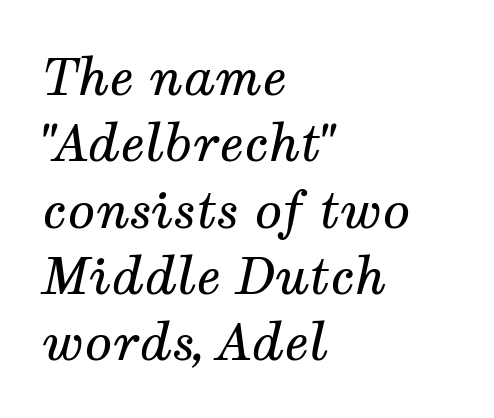
Q: Is the text bold? A: No.
Q: Is the text italic (slanted)? A: Yes, it leans right by about 12 degrees.
Q: Is the typeface a serif or a sans-serif typeface? A: Serif.
Q: Is the text underlined? A: No.
Q: How is the paragraph aligned? A: Left-aligned.
Q: Is the spacing between letters normal or unusually wide? A: Normal.
Q: Is the spacing between lines tight, normal or loose? A: Normal.
Q: Width (condensed, normal, or wide)? A: Normal.
Q: Stroke contrast? A: Medium.
Q: x-height? A: Medium.
Q: Monospaced? A: No.
